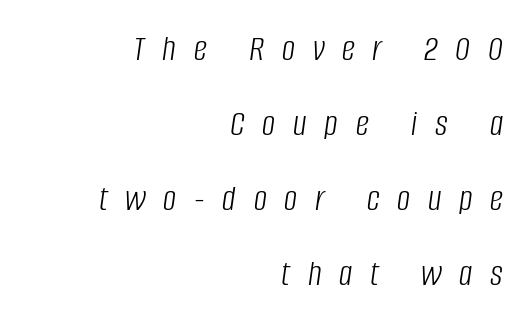
{"italic": "yes", "lean": "right", "slant_degrees": 8, "bold": "no", "weight": "light", "width": "condensed", "stroke_contrast": "low", "x_height": "large", "monospaced": "no", "underline": "no", "align": "right", "line_spacing": "loose", "line_spacing_ratio": 2.03, "letter_spacing": "wide", "letter_spacing_em": 0.48, "glyph_px": 37}
